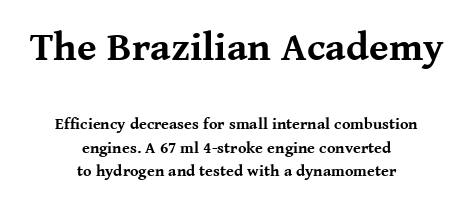
Typographic density is high because the face is bold. Short note: letters normally spaced. Alignment: centered. The passage shown is typed in a proportional face where columns would drift.
